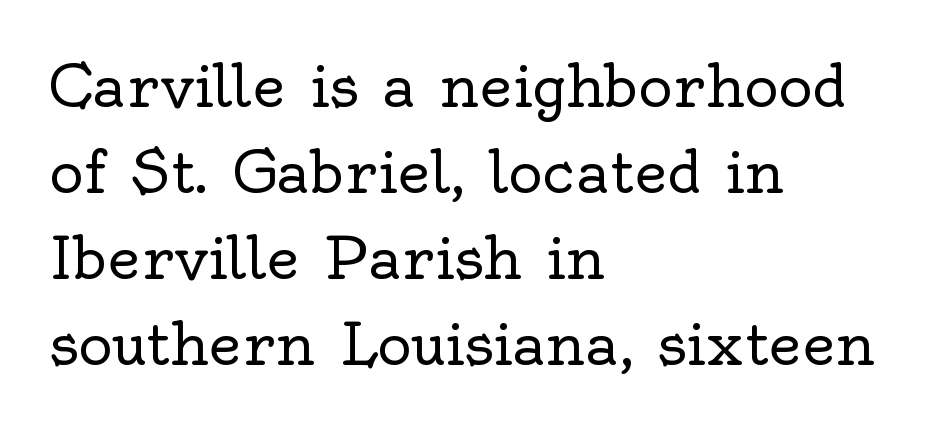
The image shows 58 px regular-weight serif type, upright; set left-aligned, normal line spacing (1.48x), normal letter spacing, not underlined; a small x-height.
